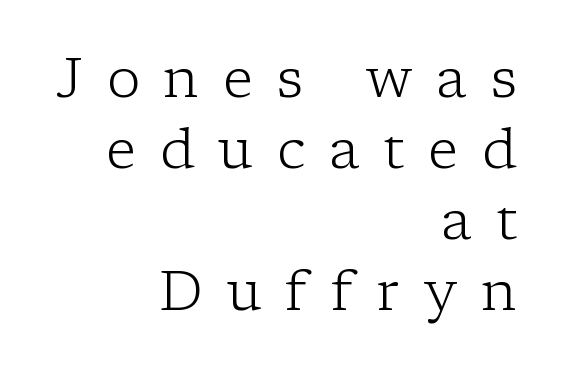
{"serif": "yes", "italic": "no", "bold": "no", "weight": "light", "width": "normal", "stroke_contrast": "low", "x_height": "medium", "monospaced": "no", "underline": "no", "align": "right", "line_spacing": "normal", "line_spacing_ratio": 1.27, "letter_spacing": "wide", "letter_spacing_em": 0.42, "glyph_px": 56}
